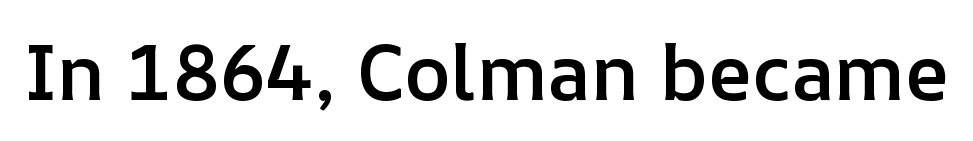
Q: Is the text bold? A: Semi-bold.
Q: Is the text italic (slanted)? A: No, it is upright.
Q: Is the text underlined? A: No.
Q: Is the spacing between letters normal or unusually wide? A: Normal.
Q: Width (condensed, normal, or wide)? A: Normal.
Q: Stroke contrast? A: Low.
Q: x-height? A: Medium.
Q: Monospaced? A: No.
